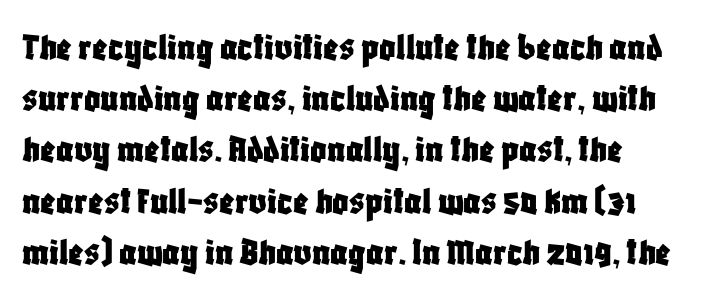
Where is the straight margin? On the left. The zone under the glyphs is completely vacant. Evenly set lines give the paragraph a standard silhouette. The letters advance in unequal steps, a hallmark of proportional type.
